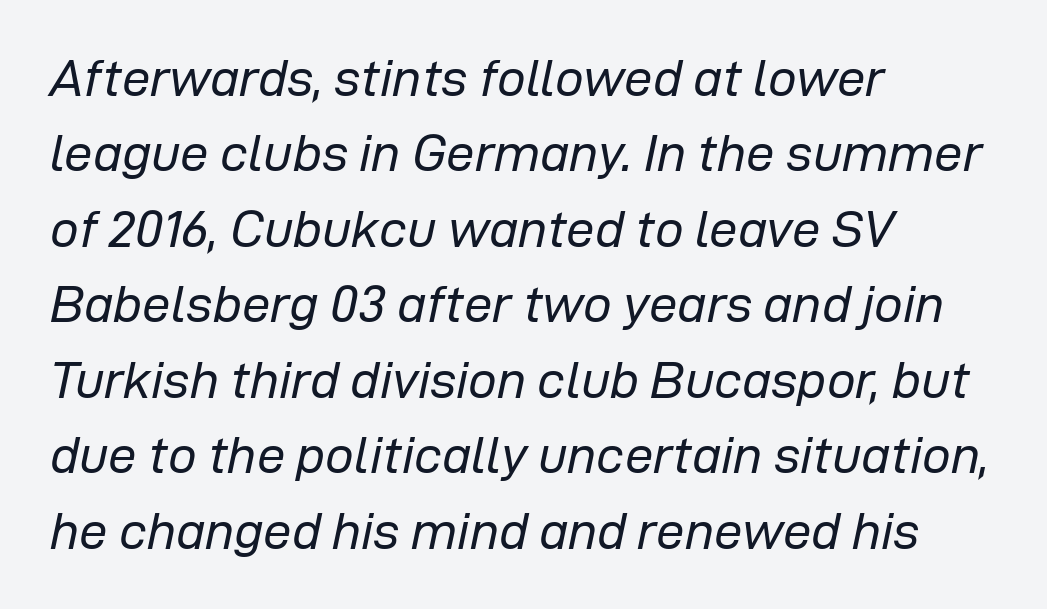
Q: Is the text bold? A: No.
Q: Is the text italic (slanted)? A: Yes, it leans right by about 12 degrees.
Q: Is the text underlined? A: No.
Q: How is the paragraph aligned? A: Left-aligned.
Q: Is the spacing between letters normal or unusually wide? A: Normal.
Q: Is the spacing between lines tight, normal or loose? A: Normal.
Q: Width (condensed, normal, or wide)? A: Normal.
Q: Stroke contrast? A: Low.
Q: x-height? A: Medium.
Q: Monospaced? A: No.
